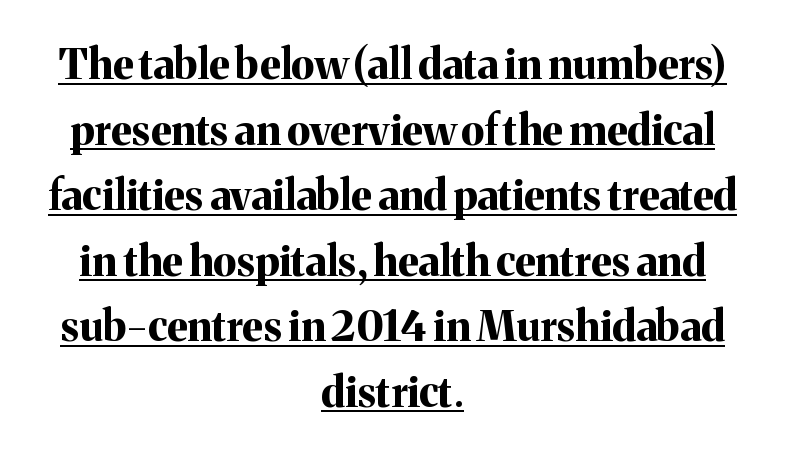
The image shows 42 px bold serif type, upright; set centered, normal line spacing (1.56x), normal letter spacing, underlined; medium stroke contrast and a medium x-height.
